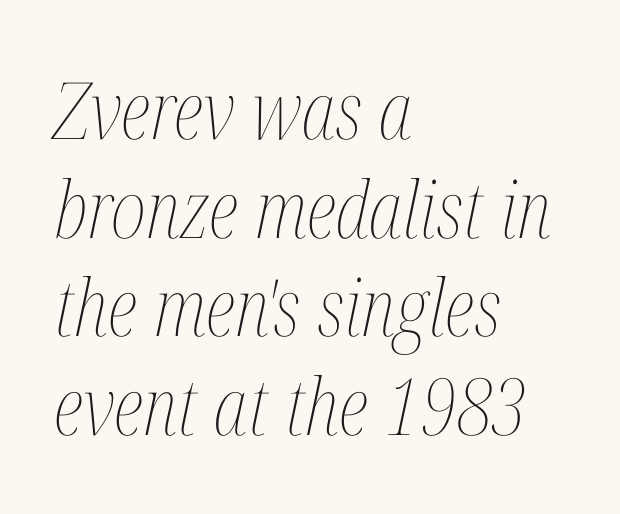
Q: Is the text bold? A: No.
Q: Is the text italic (slanted)? A: Yes, it leans right by about 12 degrees.
Q: Is the text underlined? A: No.
Q: How is the paragraph aligned? A: Left-aligned.
Q: Is the spacing between letters normal or unusually wide? A: Normal.
Q: Is the spacing between lines tight, normal or loose? A: Normal.
Q: Width (condensed, normal, or wide)? A: Condensed.
Q: Stroke contrast? A: Medium.
Q: x-height? A: Medium.
Q: Monospaced? A: No.
